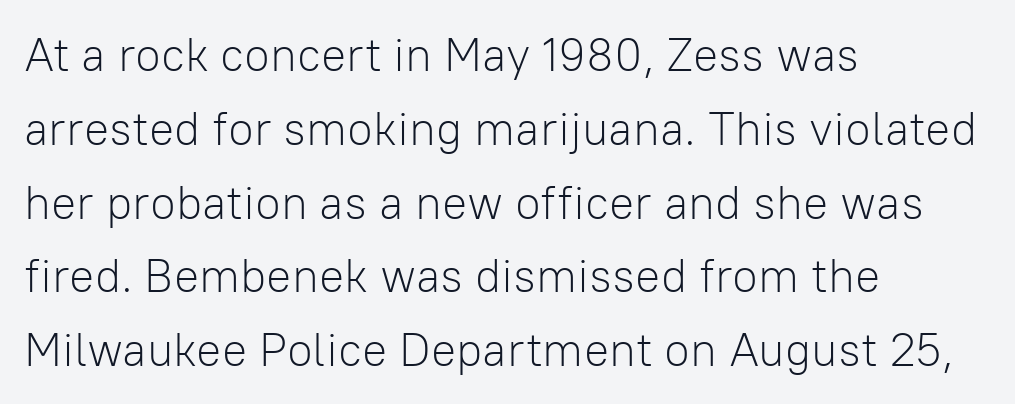
{"serif": "no", "italic": "no", "bold": "no", "weight": "light", "width": "normal", "stroke_contrast": "low", "x_height": "medium", "monospaced": "no", "underline": "no", "align": "left", "line_spacing": "normal", "line_spacing_ratio": 1.57, "letter_spacing": "normal", "letter_spacing_em": 0.0, "glyph_px": 47}
